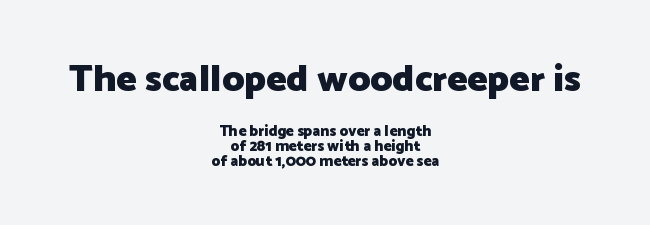
The image shows 38 px heavy sans-serif type, upright; set centered, tight line spacing (1.03x), normal letter spacing, not underlined; the first (top) block is 2.53x larger; low stroke contrast and a medium x-height.
